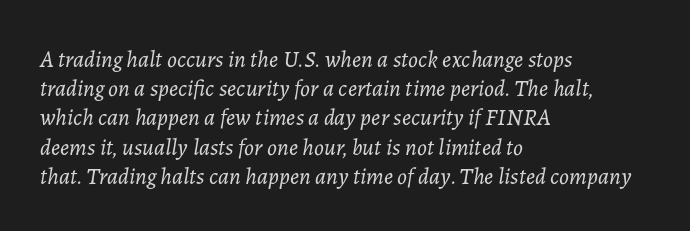
A quiet, ordinary-to-light weight characterises the typeface. Short note: letters normally spaced. The string is rendered with underlining switched off. Whoever set this chose a conventional vertical rhythm. A classic flush-left, rag-right setting is used for this passage. The whole block is typeset with a tilt.
